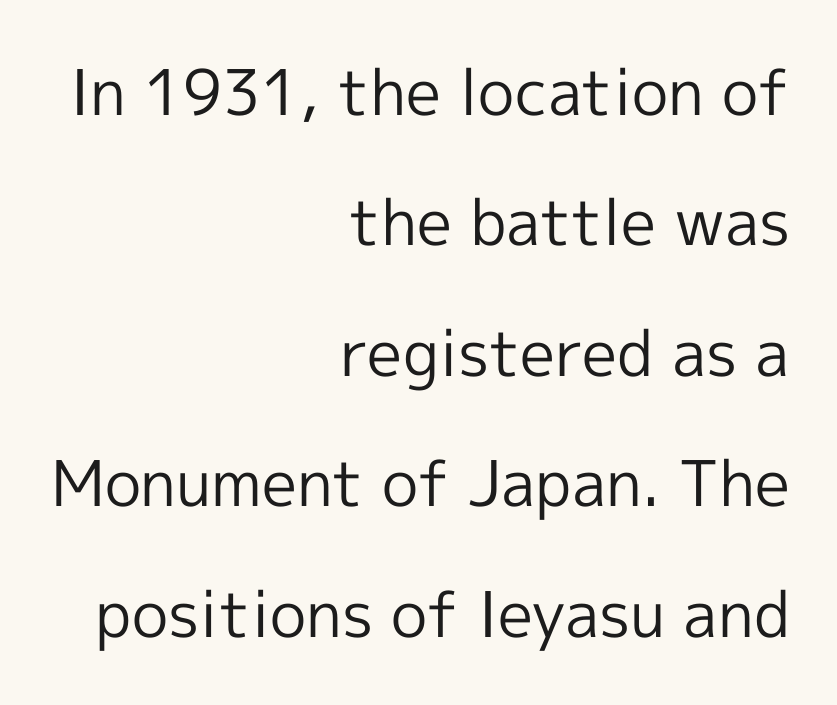
{"serif": "no", "italic": "no", "bold": "no", "weight": "regular", "width": "normal", "x_height": "medium", "monospaced": "no", "underline": "no", "align": "right", "line_spacing": "loose", "line_spacing_ratio": 2.07, "letter_spacing": "normal", "letter_spacing_em": 0.0, "glyph_px": 63}
